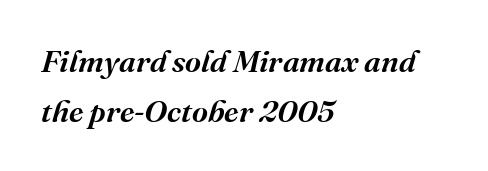
The image shows 31 px semibold serif type, italic (leaning right); set left-aligned, normal line spacing (1.6x), normal letter spacing, not underlined; medium stroke contrast and a medium x-height.
